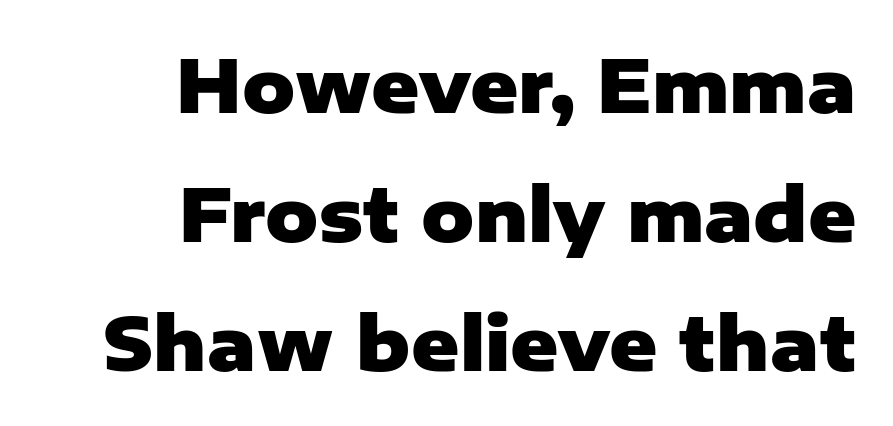
The image shows 73 px heavy sans-serif type, upright; set right-aligned, line spacing 1.77x, normal letter spacing, not underlined; low stroke contrast and a medium x-height.
